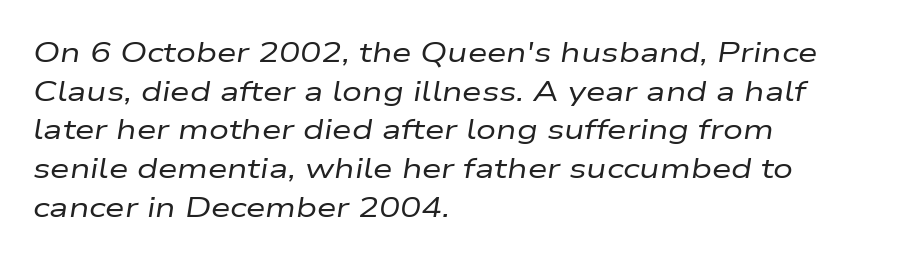
The image shows 28 px regular-weight, wide type, italic (leaning right); set left-aligned, normal line spacing (1.38x), normal letter spacing, not underlined; low stroke contrast and a medium x-height.
